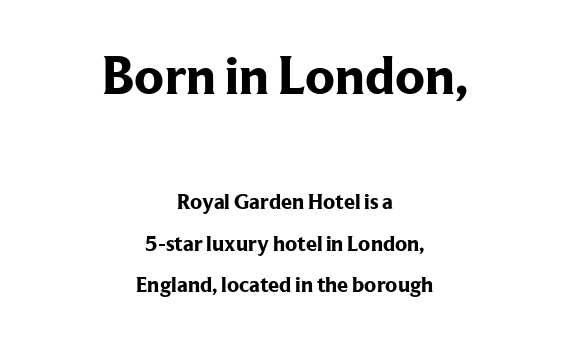
{"serif": "yes", "italic": "no", "bold": "yes", "weight": "bold", "width": "normal", "stroke_contrast": "low", "x_height": "medium", "monospaced": "no", "underline": "no", "align": "center", "line_spacing_ratio": 1.89, "letter_spacing": "normal", "letter_spacing_em": 0.0, "larger_block": "first", "size_ratio": 2.45, "glyph_px": 54}
